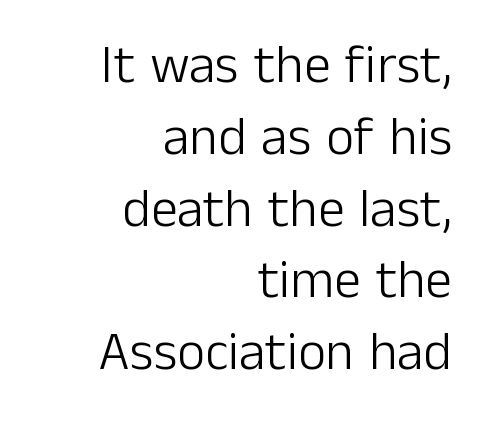
Interline gaps are of average width in this sample. Nothing sits at the stroke ends, so this counts as sans-serif. Upright lettering throughout. Is the type heavy? It reads as light-to-regular instead. Check under the words: just untouched page.
